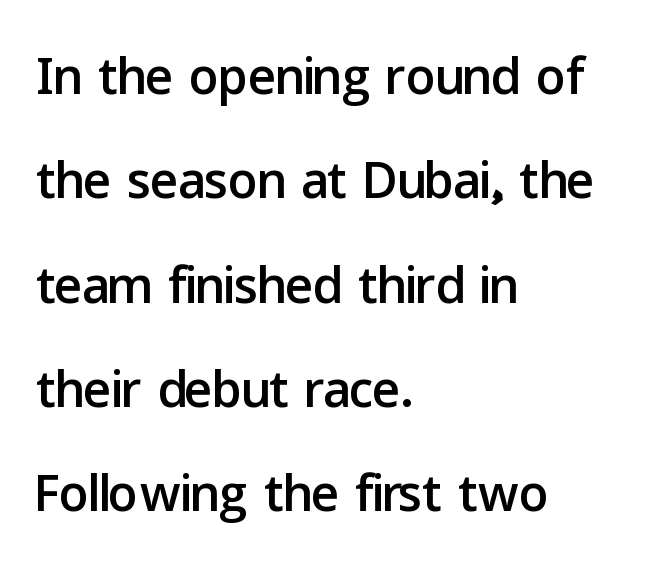
Q: Is the text italic (slanted)? A: No, it is upright.
Q: Is the typeface a serif or a sans-serif typeface? A: Sans-serif.
Q: Is the text underlined? A: No.
Q: How is the paragraph aligned? A: Left-aligned.
Q: Is the spacing between letters normal or unusually wide? A: Normal.
Q: Is the spacing between lines tight, normal or loose? A: Normal.
Q: Width (condensed, normal, or wide)? A: Normal.
Q: Stroke contrast? A: Low.
Q: x-height? A: Medium.
Q: Monospaced? A: No.
